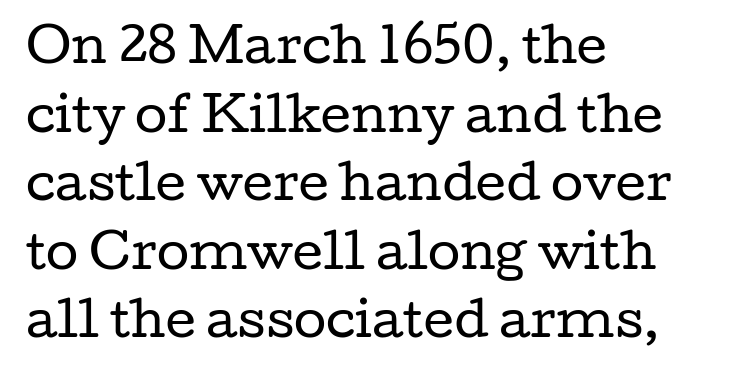
Q: Is the text bold? A: No.
Q: Is the text italic (slanted)? A: No, it is upright.
Q: Is the typeface a serif or a sans-serif typeface? A: Serif.
Q: Is the text underlined? A: No.
Q: How is the paragraph aligned? A: Left-aligned.
Q: Is the spacing between letters normal or unusually wide? A: Normal.
Q: Is the spacing between lines tight, normal or loose? A: Normal.
Q: Width (condensed, normal, or wide)? A: Wide.
Q: Stroke contrast? A: Low.
Q: x-height? A: Medium.
Q: Monospaced? A: No.
